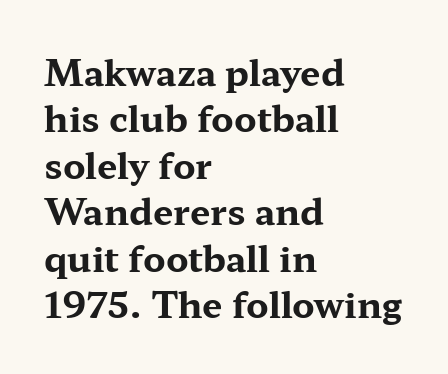
The image shows 36 px bold, wide serif type, upright; set left-aligned, normal line spacing (1.29x), normal letter spacing, not underlined; medium stroke contrast and a medium x-height.
